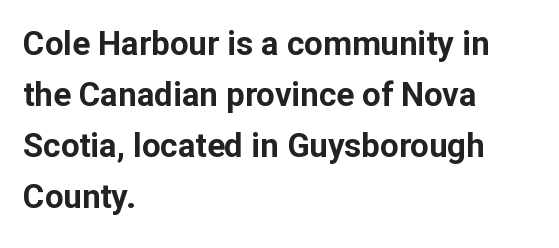
The typesetter chose a ragged-right arrangement here. Notice how the stems are strictly vertical — no italics here. Descenders hang freely into open space. A typesetter would call this zero additional tracking. This sample uses a sans-serif face.
